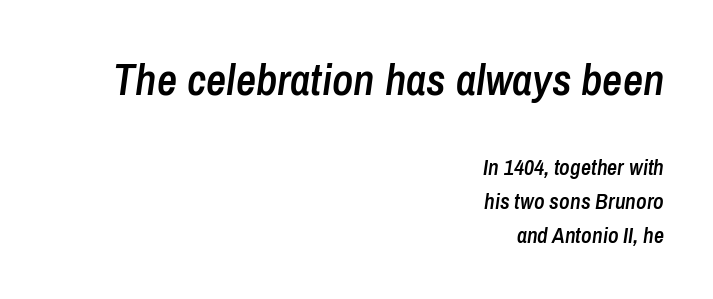
Character widths vary here, with narrow letters taking less room than wide ones. A semibold gives these letters moderate extra thickness, short of bold. Only glyphs here, with clear space below each row. The face used here appears at its bigger size in the upper chunk.
